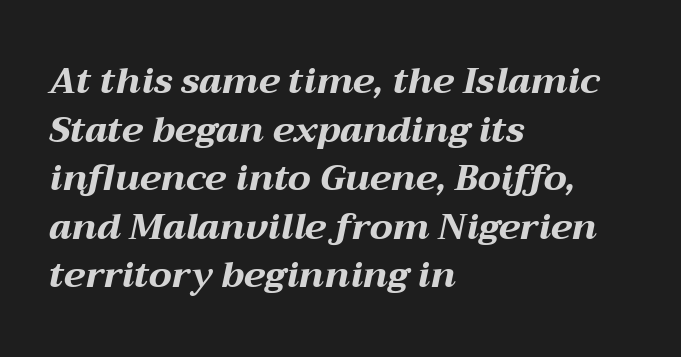
The image shows 36 px bold, wide type, italic (leaning right); set left-aligned, normal line spacing (1.35x), normal letter spacing, not underlined; medium stroke contrast and a medium x-height.
